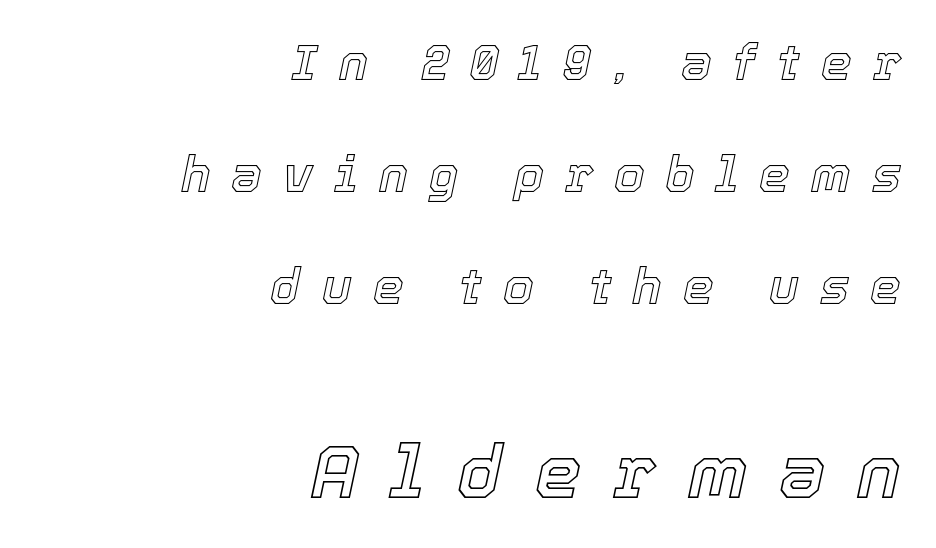
{"italic": "yes", "lean": "right", "slant_degrees": 12, "width": "normal", "x_height": "medium", "monospaced": "no", "underline": "no", "align": "right", "line_spacing": "loose", "line_spacing_ratio": 2.29, "letter_spacing": "wide", "letter_spacing_em": 0.43, "larger_block": "second", "size_ratio": 1.51, "glyph_px": 74}
